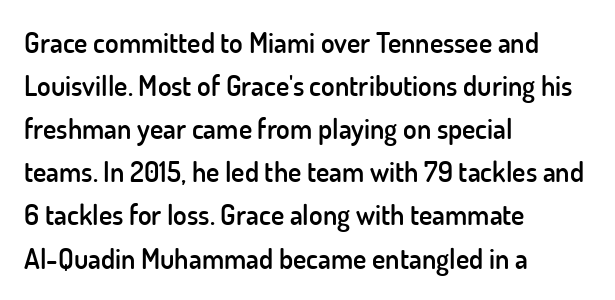
{"serif": "no", "italic": "no", "bold": "semi", "weight": "semibold", "width": "normal", "stroke_contrast": "low", "x_height": "small", "monospaced": "no", "underline": "no", "align": "left", "line_spacing": "normal", "line_spacing_ratio": 1.54, "letter_spacing": "normal", "letter_spacing_em": 0.0, "glyph_px": 28}
